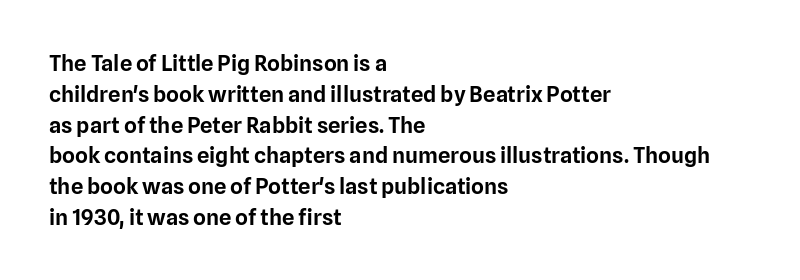
{"italic": "no", "underline": "no", "align": "left", "line_spacing": "normal", "line_spacing_ratio": 1.4, "letter_spacing": "normal", "letter_spacing_em": 0.0, "glyph_px": 22}
